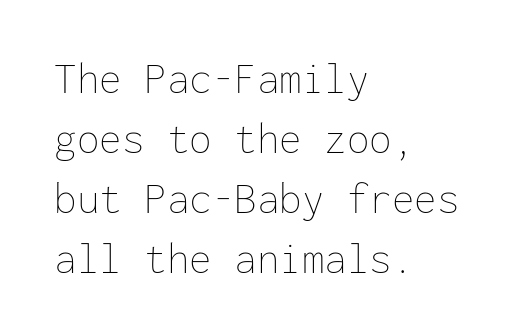
Q: Is the text bold? A: No.
Q: Is the text italic (slanted)? A: No, it is upright.
Q: Is the text underlined? A: No.
Q: How is the paragraph aligned? A: Left-aligned.
Q: Is the spacing between letters normal or unusually wide? A: Normal.
Q: Is the spacing between lines tight, normal or loose? A: Normal.
Q: Width (condensed, normal, or wide)? A: Normal.
Q: Stroke contrast? A: Low.
Q: x-height? A: Medium.
Q: Monospaced? A: Yes.
